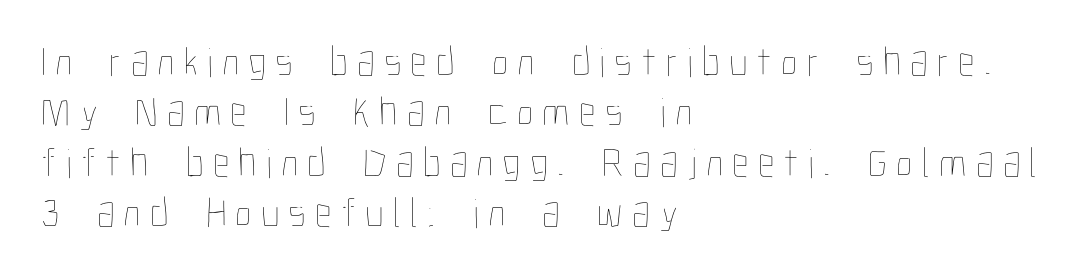
{"italic": "no", "bold": "no", "weight": "thin", "width": "condensed", "stroke_contrast": "low", "x_height": "medium", "monospaced": "no", "underline": "no", "align": "left", "line_spacing_ratio": 1.2, "letter_spacing": "wide", "letter_spacing_em": 0.22, "glyph_px": 42}
